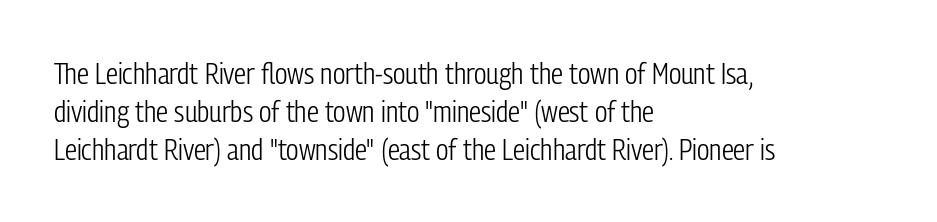
{"serif": "no", "italic": "no", "bold": "no", "weight": "light", "width": "condensed", "stroke_contrast": "low", "x_height": "medium", "monospaced": "no", "underline": "no", "align": "left", "line_spacing": "normal", "line_spacing_ratio": 1.27, "letter_spacing": "normal", "letter_spacing_em": 0.0, "glyph_px": 30}
